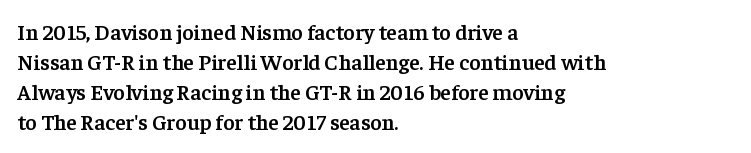
{"italic": "no", "bold": "semi", "underline": "no", "align": "left", "line_spacing": "normal", "line_spacing_ratio": 1.37, "letter_spacing": "normal", "letter_spacing_em": 0.0, "glyph_px": 22}
